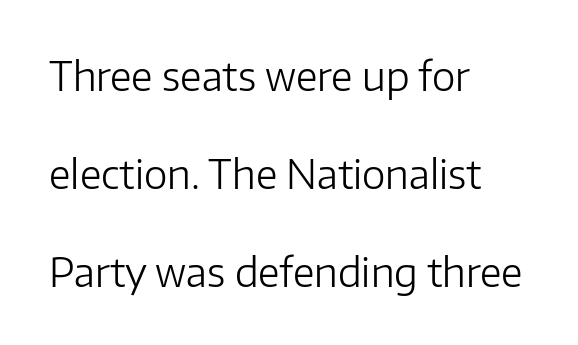
The image shows 40 px light sans-serif type, upright; set left-aligned, loose line spacing (2.45x), normal letter spacing, not underlined; low stroke contrast and a medium x-height.
